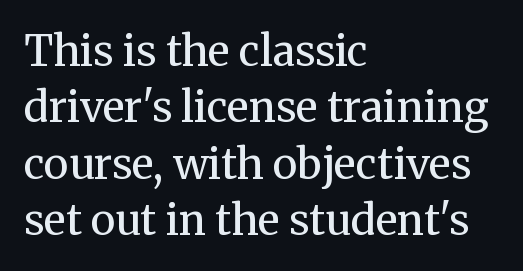
{"serif": "yes", "italic": "no", "bold": "no", "weight": "regular", "width": "normal", "stroke_contrast": "medium", "x_height": "medium", "monospaced": "no", "underline": "no", "align": "left", "line_spacing": "normal", "line_spacing_ratio": 1.34, "letter_spacing": "normal", "letter_spacing_em": 0.0, "glyph_px": 42}
